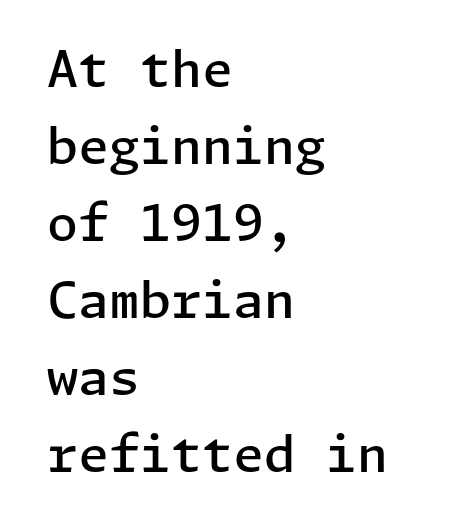
{"serif": "no", "italic": "no", "bold": "semi", "weight": "semibold", "width": "normal", "stroke_contrast": "low", "x_height": "medium", "underline": "no", "align": "left", "line_spacing": "normal", "line_spacing_ratio": 1.54, "letter_spacing": "normal", "letter_spacing_em": 0.0, "glyph_px": 50}
